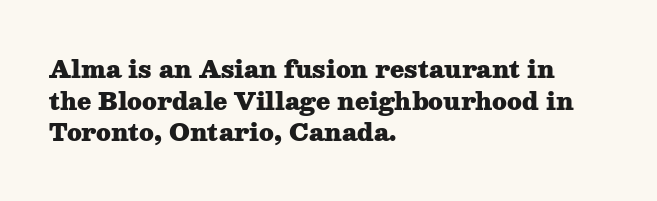
The lines are quadded left. Regular leading. Nothing unusual about the tracking: characters are spaced as the font intends. The font is running at its bold setting. Tall strokes in this sample are plumb rather than angled.
